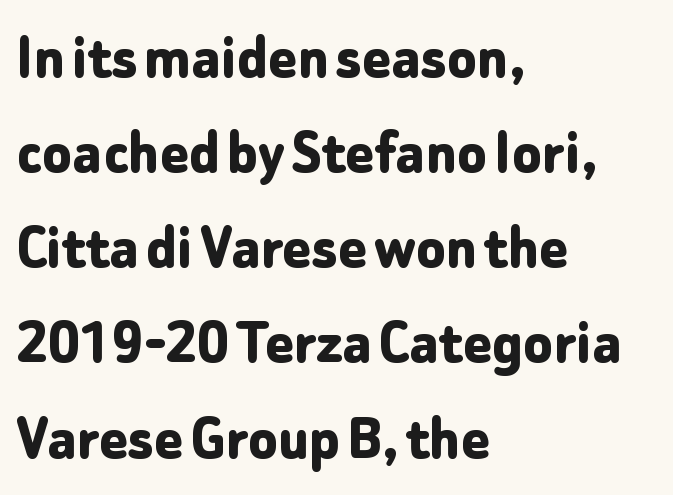
No extra tracking has been applied to these lines. Plain, unruled lines of type. The type family on display is of the sans-serif kind. Whoever set this chose a conventional vertical rhythm. This rendering uses left alignment, leaving the right contour irregular.
